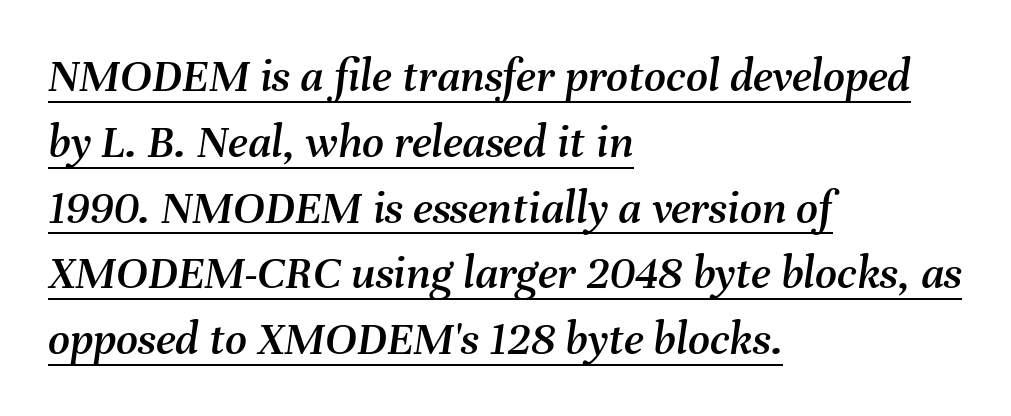
Q: Is the text italic (slanted)? A: Yes, it leans right by about 8 degrees.
Q: Is the text underlined? A: Yes.
Q: How is the paragraph aligned? A: Left-aligned.
Q: Is the spacing between letters normal or unusually wide? A: Normal.
Q: Is the spacing between lines tight, normal or loose? A: Normal.
Q: Width (condensed, normal, or wide)? A: Normal.
Q: Stroke contrast? A: Medium.
Q: x-height? A: Medium.
Q: Monospaced? A: No.
